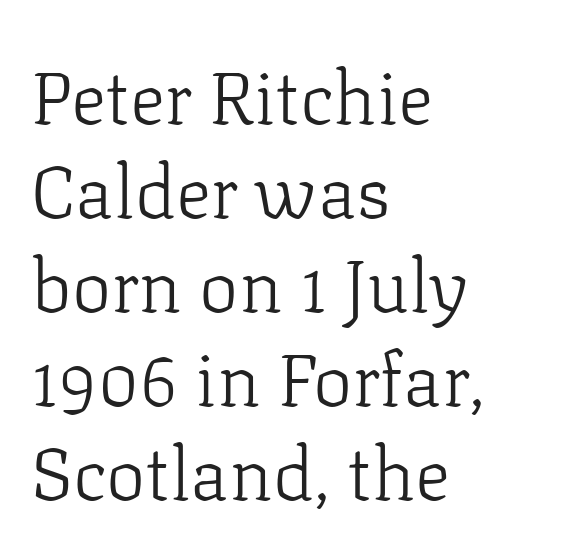
A serif font was chosen for this passage. Think of a printed novel: that variable character pitch is what you see here. The letterforms sit at book weight or below. The rendering keeps characters at their native spacing. This rendering uses left alignment, leaving the right contour irregular.
